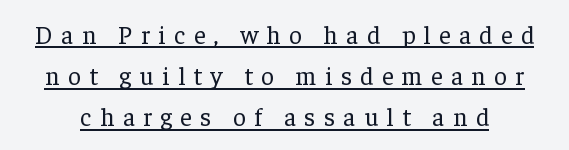
Quick note: underline on. This is the regular roman posture of the typeface. This reads as an unemphasized weight, regular at the heaviest. This block has exactly the height ordinary leading produces. Spacing between characters has been opened up far beyond the box default.
